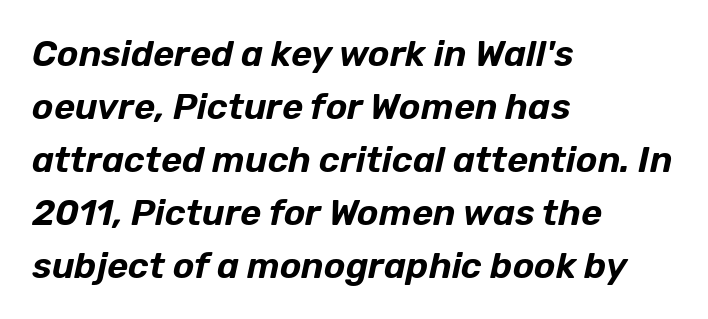
Q: Is the text italic (slanted)? A: Yes, it leans right by about 12 degrees.
Q: Is the text underlined? A: No.
Q: How is the paragraph aligned? A: Left-aligned.
Q: Is the spacing between letters normal or unusually wide? A: Normal.
Q: Is the spacing between lines tight, normal or loose? A: Normal.
Q: Width (condensed, normal, or wide)? A: Normal.
Q: Stroke contrast? A: Low.
Q: x-height? A: Medium.
Q: Monospaced? A: No.
